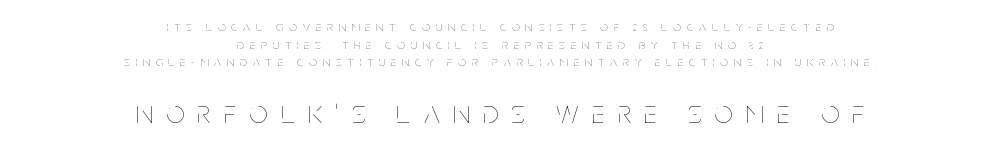
{"italic": "no", "bold": "no", "weight": "thin", "width": "condensed", "stroke_contrast": "low", "x_height": "large", "monospaced": "no", "underline": "no", "align": "center", "line_spacing": "normal", "line_spacing_ratio": 1.26, "letter_spacing": "wide", "letter_spacing_em": 0.42, "larger_block": "second", "size_ratio": 2.29, "glyph_px": 32}
